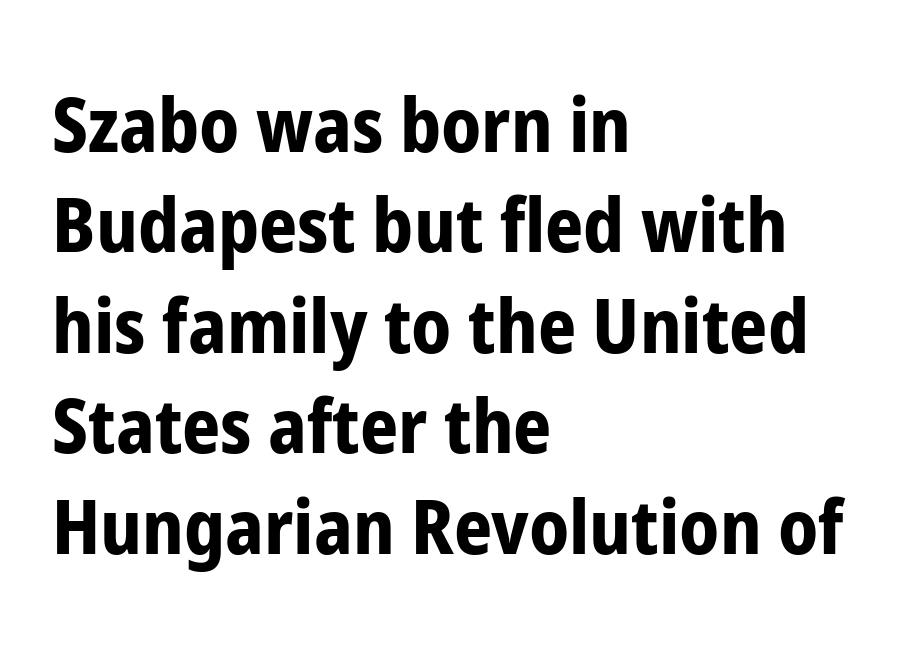
The gaps between neighbouring characters are ordinary and unremarkable. These lines were composed using upright roman letters. A typesetter would call this leading conventional body-copy spacing. Each glyph is drawn with heavy, bold strokes. Casual observation: everything's shoved over to the left.
